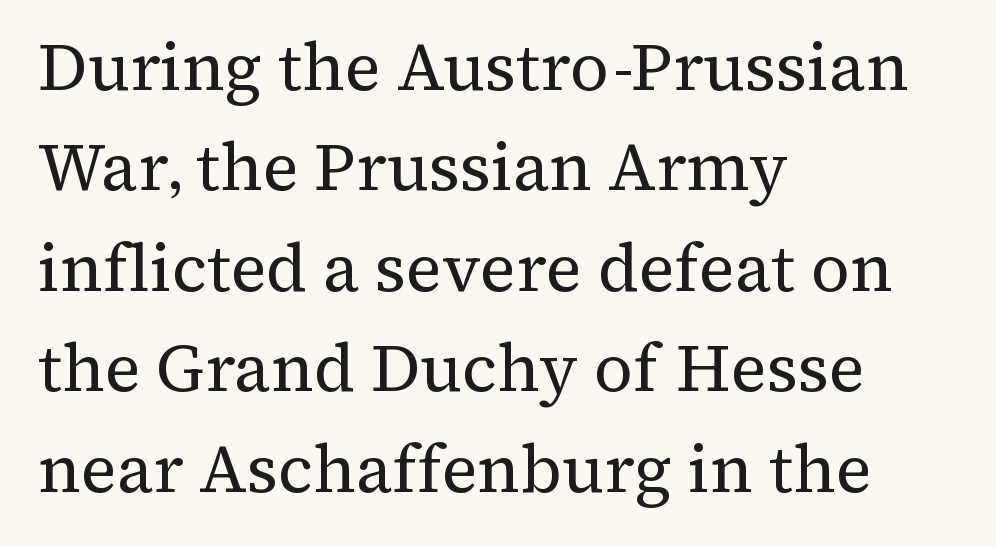
{"serif": "yes", "italic": "no", "bold": "no", "weight": "regular", "width": "normal", "stroke_contrast": "medium", "x_height": "medium", "monospaced": "no", "underline": "no", "align": "left", "line_spacing": "normal", "line_spacing_ratio": 1.5, "letter_spacing": "normal", "letter_spacing_em": 0.0, "glyph_px": 67}
